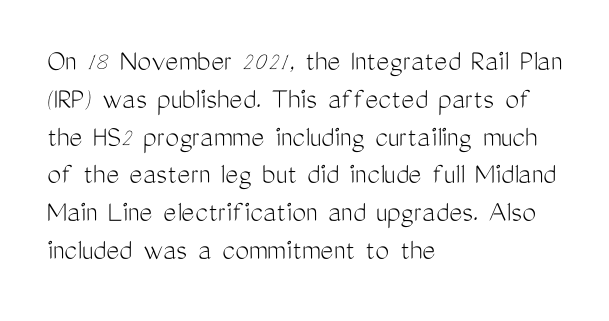
The image shows 31 px light, condensed sans-serif type, upright; set left-aligned, line spacing 1.22x, normal letter spacing, not underlined; medium stroke contrast and a medium x-height.
